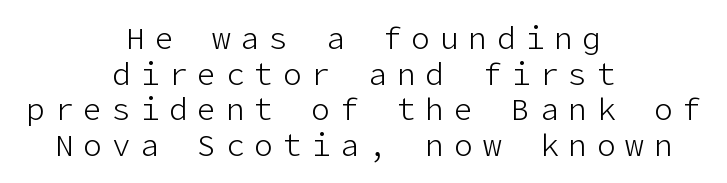
The image shows 31 px light sans-serif type, upright; set centered, tight line spacing (1.15x), unusually wide letter spacing (+0.32 em), not underlined; low stroke contrast and a medium x-height.
